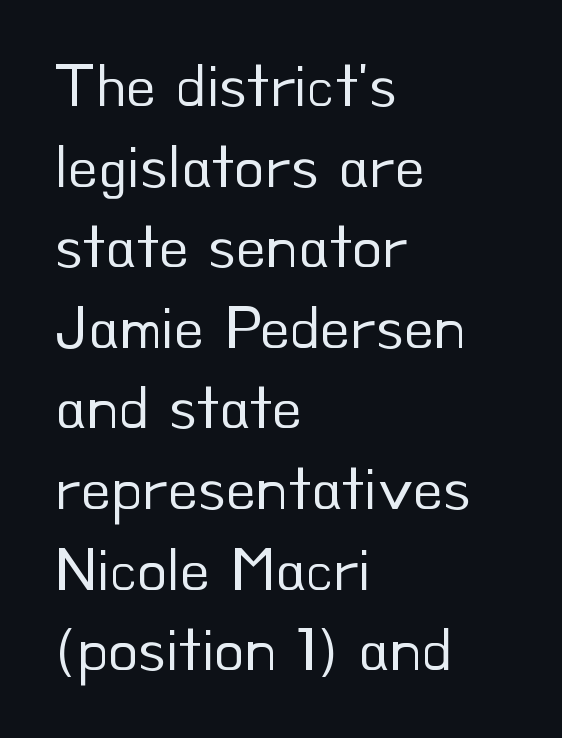
Q: Is the text bold? A: No.
Q: Is the text italic (slanted)? A: No, it is upright.
Q: Is the typeface a serif or a sans-serif typeface? A: Sans-serif.
Q: Is the text underlined? A: No.
Q: How is the paragraph aligned? A: Left-aligned.
Q: Is the spacing between letters normal or unusually wide? A: Normal.
Q: Is the spacing between lines tight, normal or loose? A: Normal.
Q: Width (condensed, normal, or wide)? A: Normal.
Q: Stroke contrast? A: Low.
Q: x-height? A: Small.
Q: Monospaced? A: No.
